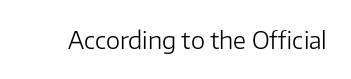
{"italic": "no", "bold": "no", "underline": "no", "letter_spacing": "normal", "letter_spacing_em": 0.0, "glyph_px": 24}
